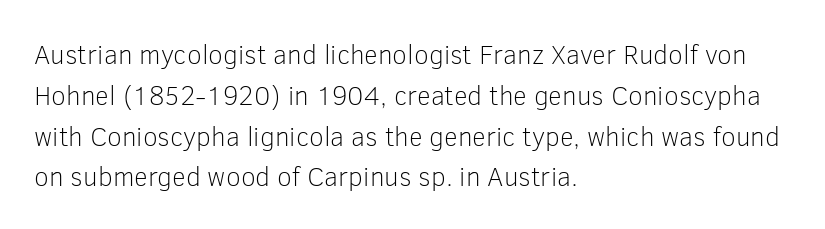
{"italic": "no", "bold": "no", "underline": "no", "align": "left", "line_spacing": "normal", "line_spacing_ratio": 1.51, "letter_spacing": "normal", "letter_spacing_em": 0.0, "glyph_px": 27}
